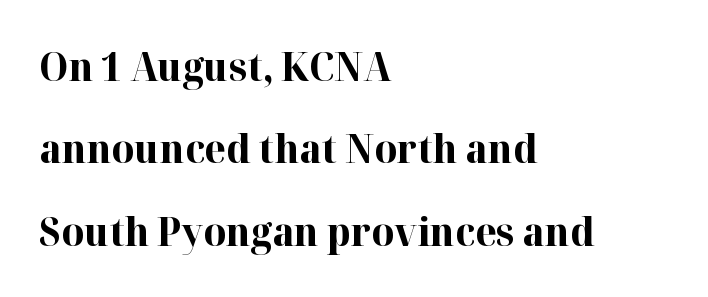
A clean baseline with only descenders dipping below it. Vertically, the passage feels expansive, rows floating well apart. Small tapered or slab feet sit at the stroke ends, so this counts as serif. The line texture is even and compact thanks to regular tracking. These lines stack with their left ends in a neat column. Each letter keeps its own natural width here, so spacing adapts to shape.
